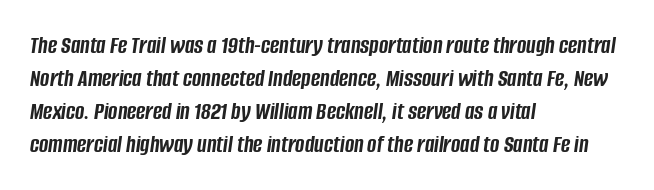
{"italic": "yes", "lean": "right", "slant_degrees": 8, "bold": "yes", "underline": "no", "align": "left", "line_spacing": "normal", "line_spacing_ratio": 1.32, "letter_spacing": "normal", "letter_spacing_em": 0.0, "glyph_px": 25}
